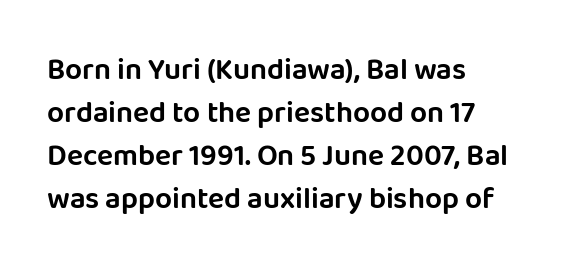
The image shows 30 px sans-serif type, upright; set left-aligned, normal line spacing (1.43x), normal letter spacing, not underlined; low stroke contrast and a large x-height.
